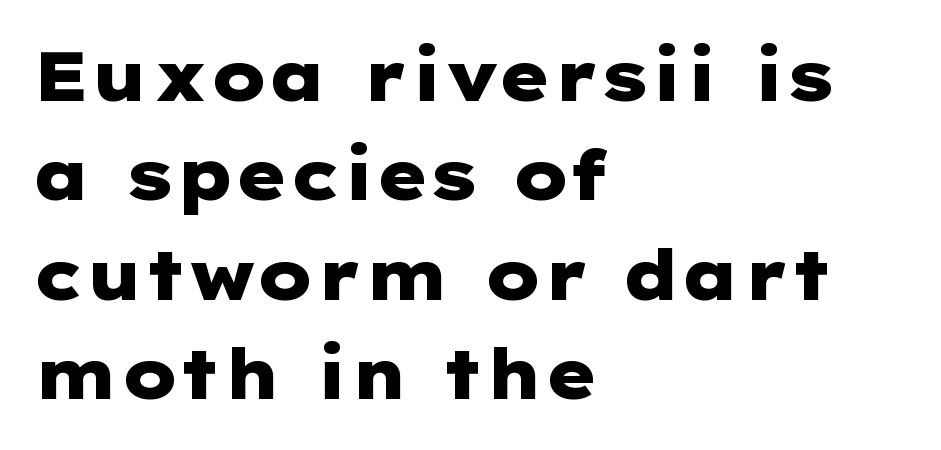
The image shows 69 px heavy, wide sans-serif type, upright; set left-aligned, normal line spacing (1.44x), normal letter spacing, not underlined; low stroke contrast and a medium x-height.
